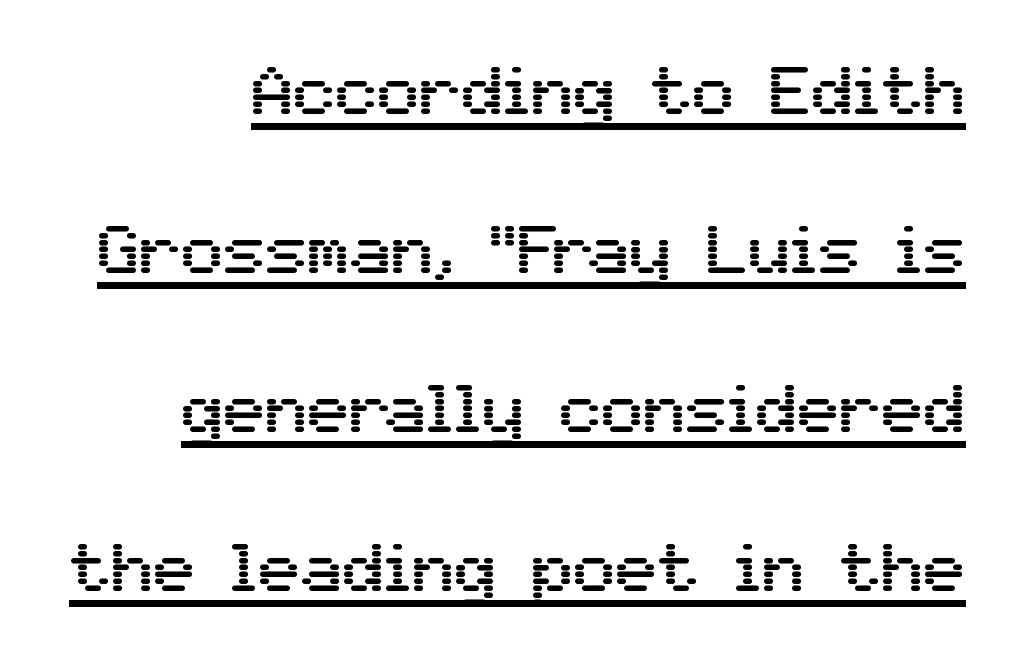
The letters carry no serifs — their stems end cleanly without finishing strokes. You could fit nearly another row in the gap between these rows. A typographer would call this underscored text. Students, note that the glyphs here touch the page at normal intervals. This is the regular roman posture of the typeface.
